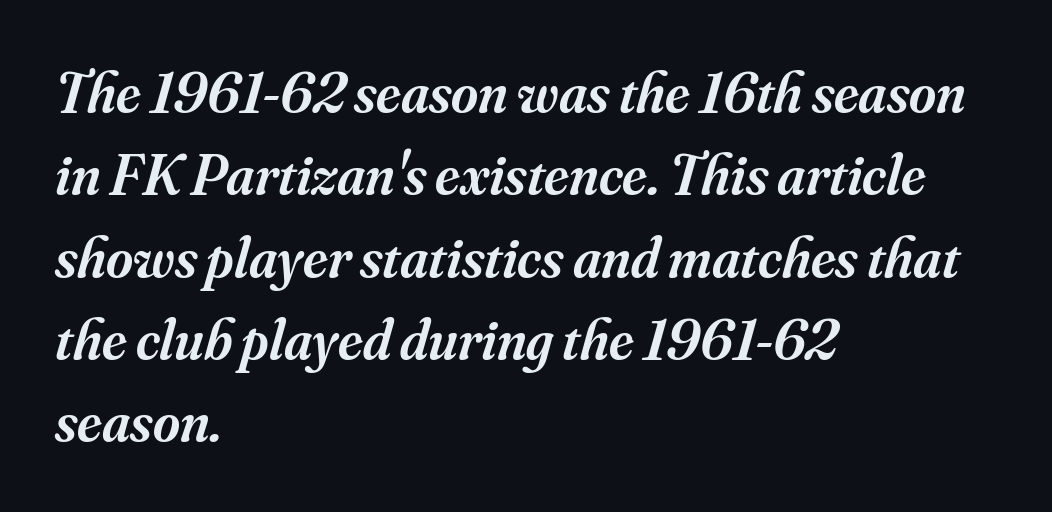
{"serif": "yes", "italic": "yes", "lean": "right", "slant_degrees": 16, "bold": "semi", "weight": "semibold", "width": "normal", "stroke_contrast": "medium", "x_height": "small", "monospaced": "no", "underline": "no", "align": "left", "line_spacing": "normal", "line_spacing_ratio": 1.42, "letter_spacing": "normal", "letter_spacing_em": 0.0, "glyph_px": 58}
